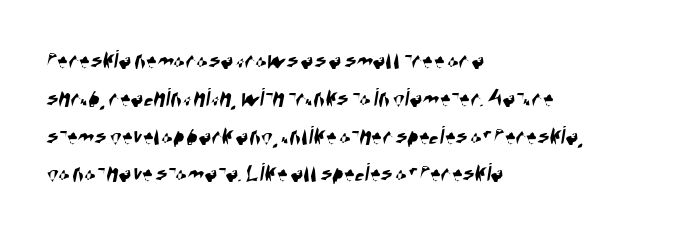
The image shows 27 px text type; set left-aligned, normal line spacing (1.4x), normal letter spacing, not underlined.
